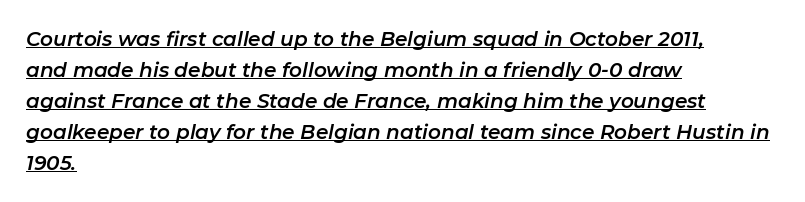
The image shows 20 px text type, italic (leaning right); set left-aligned, normal line spacing (1.55x), normal letter spacing, underlined.
